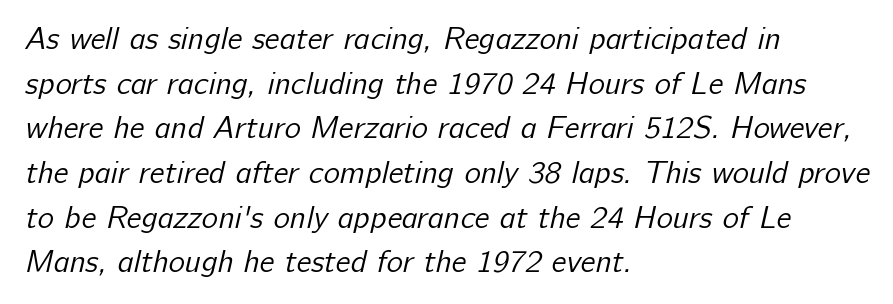
Q: Is the text bold? A: No.
Q: Is the typeface a serif or a sans-serif typeface? A: Sans-serif.
Q: Is the text underlined? A: No.
Q: How is the paragraph aligned? A: Left-aligned.
Q: Is the spacing between letters normal or unusually wide? A: Normal.
Q: Is the spacing between lines tight, normal or loose? A: Normal.
Q: Width (condensed, normal, or wide)? A: Normal.
Q: Stroke contrast? A: Low.
Q: x-height? A: Medium.
Q: Monospaced? A: No.
